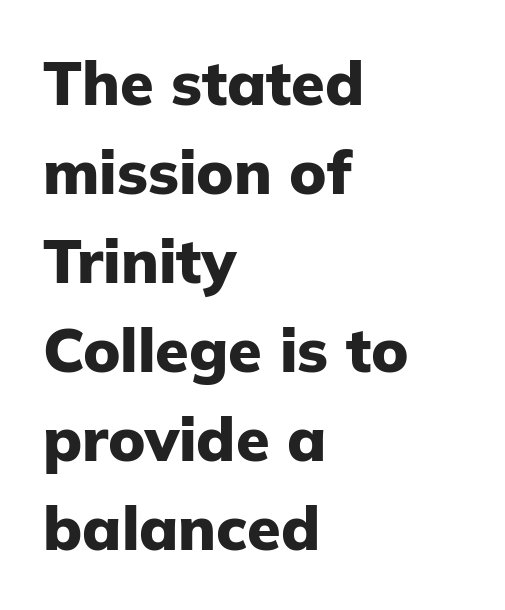
Q: Is the text bold? A: Yes.
Q: Is the text italic (slanted)? A: No, it is upright.
Q: Is the typeface a serif or a sans-serif typeface? A: Sans-serif.
Q: Is the text underlined? A: No.
Q: How is the paragraph aligned? A: Left-aligned.
Q: Is the spacing between letters normal or unusually wide? A: Normal.
Q: Is the spacing between lines tight, normal or loose? A: Normal.
Q: Width (condensed, normal, or wide)? A: Normal.
Q: Stroke contrast? A: Low.
Q: x-height? A: Medium.
Q: Monospaced? A: No.
